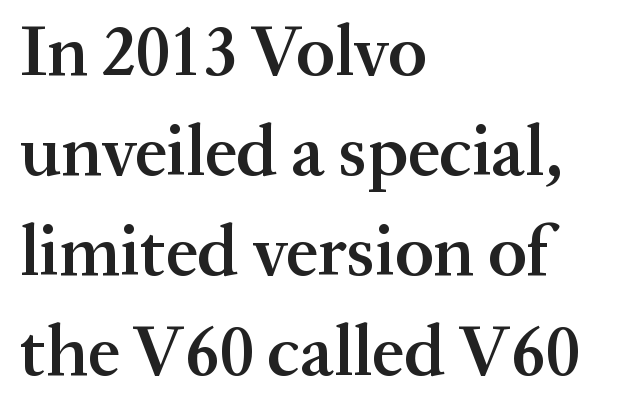
Clear beneath every line of the passage. Characters remain perfectly vertical along every line. The lines sit at an ordinary, default distance from one another. Unlike a clean sans, this face finishes its strokes with serifs. You could not count columns in this text — the font is proportionally spaced.
